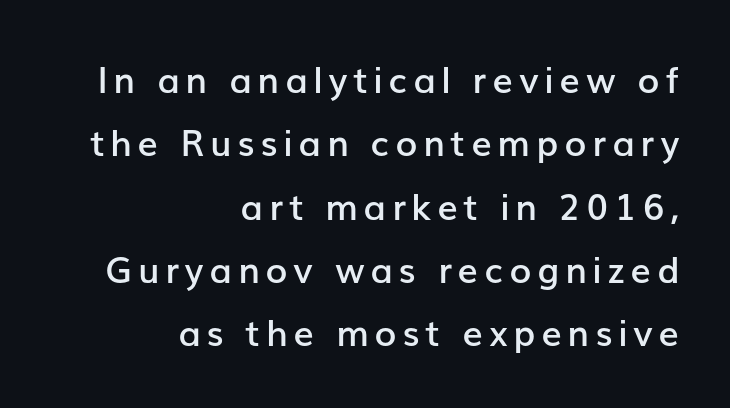
The image shows 36 px semibold sans-serif type, upright; set right-aligned, line spacing 1.76x, not underlined; low stroke contrast and a medium x-height.
